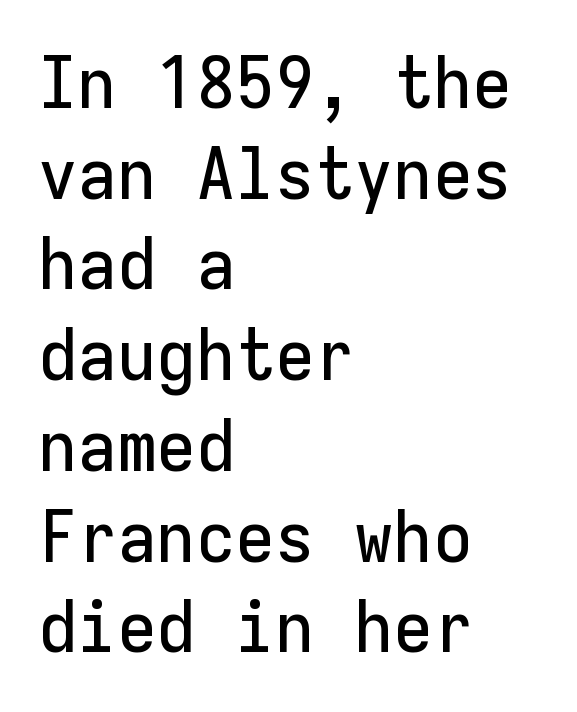
Q: Is the text italic (slanted)? A: No, it is upright.
Q: Is the typeface a serif or a sans-serif typeface? A: Sans-serif.
Q: Is the text underlined? A: No.
Q: How is the paragraph aligned? A: Left-aligned.
Q: Is the spacing between letters normal or unusually wide? A: Normal.
Q: Is the spacing between lines tight, normal or loose? A: Normal.
Q: Width (condensed, normal, or wide)? A: Normal.
Q: Stroke contrast? A: Low.
Q: x-height? A: Medium.
Q: Monospaced? A: Yes.
